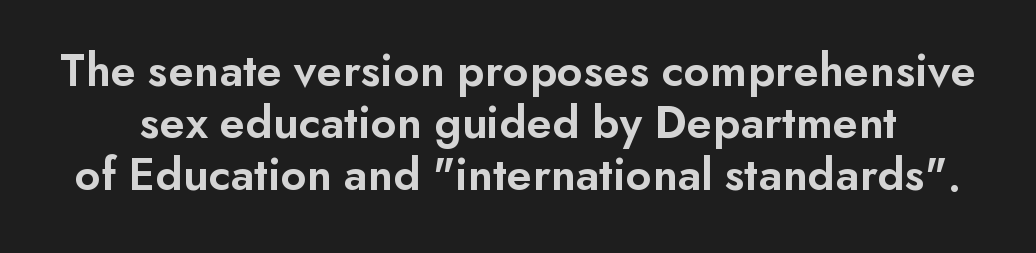
{"serif": "no", "italic": "no", "bold": "semi", "weight": "semibold", "width": "normal", "stroke_contrast": "low", "x_height": "small", "monospaced": "no", "underline": "no", "line_spacing": "tight", "line_spacing_ratio": 1.08, "letter_spacing": "normal", "letter_spacing_em": 0.0, "glyph_px": 48}
